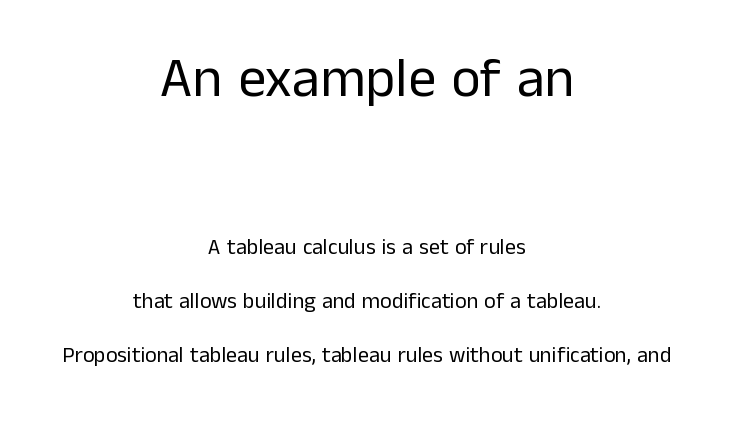
Q: Is the text bold? A: No.
Q: Is the text italic (slanted)? A: No, it is upright.
Q: Is the typeface a serif or a sans-serif typeface? A: Sans-serif.
Q: Is the text underlined? A: No.
Q: How is the paragraph aligned? A: Centered.
Q: Is the spacing between letters normal or unusually wide? A: Normal.
Q: Is the spacing between lines tight, normal or loose? A: Loose.
Q: Which block of text is set in a larger size, the first (top) or the second (bottom)? A: The first (top) one.
Q: Width (condensed, normal, or wide)? A: Normal.
Q: Stroke contrast? A: Low.
Q: x-height? A: Medium.
Q: Monospaced? A: No.
